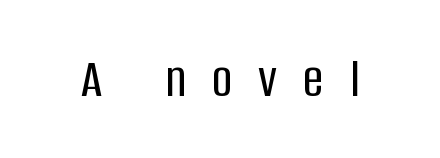
The image shows 56 px condensed sans-serif type, upright; set unusually wide letter spacing (+0.47 em), not underlined; low stroke contrast and a large x-height.
